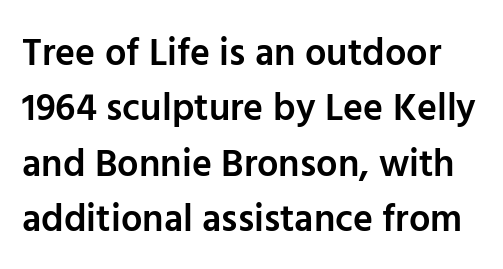
{"serif": "no", "italic": "no", "bold": "semi", "weight": "semibold", "width": "normal", "stroke_contrast": "low", "x_height": "medium", "monospaced": "no", "underline": "no", "line_spacing": "normal", "line_spacing_ratio": 1.46, "letter_spacing": "normal", "letter_spacing_em": 0.0, "glyph_px": 38}
